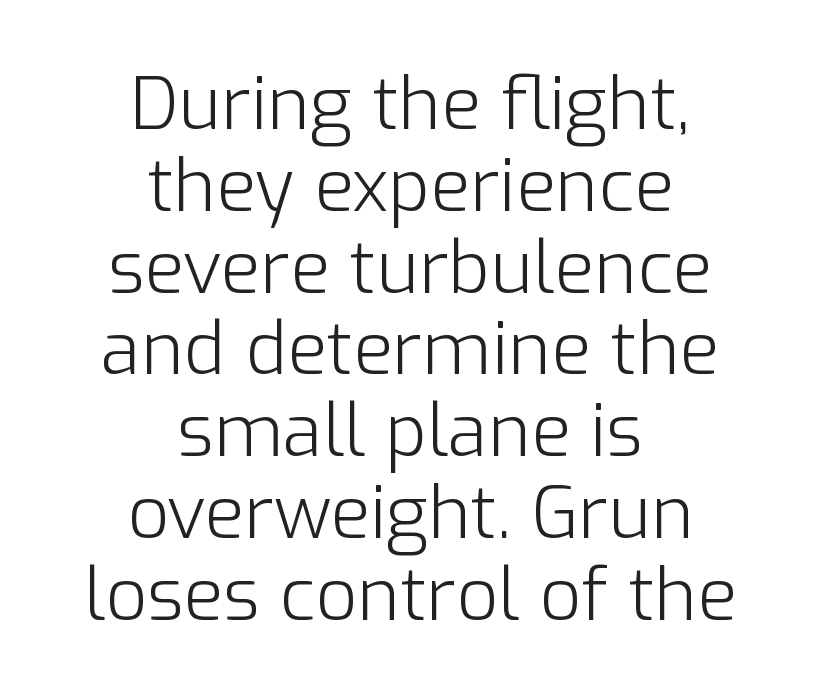
{"serif": "no", "italic": "no", "bold": "no", "weight": "light", "width": "normal", "stroke_contrast": "low", "x_height": "medium", "monospaced": "no", "underline": "no", "align": "center", "line_spacing": "tight", "line_spacing_ratio": 1.12, "letter_spacing": "normal", "letter_spacing_em": 0.0, "glyph_px": 73}
